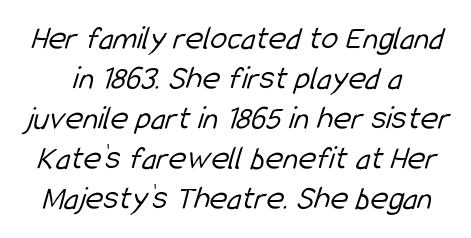
{"serif": "no", "bold": "no", "weight": "light", "width": "condensed", "stroke_contrast": "low", "x_height": "medium", "monospaced": "no", "underline": "no", "line_spacing_ratio": 1.18, "letter_spacing": "normal", "letter_spacing_em": 0.0, "glyph_px": 34}
